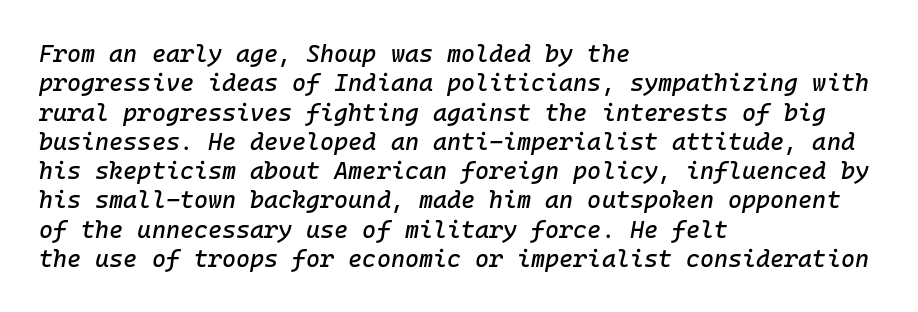
The image shows 24 px text type, italic (leaning right); set left-aligned, line spacing 1.22x, normal letter spacing, not underlined.
